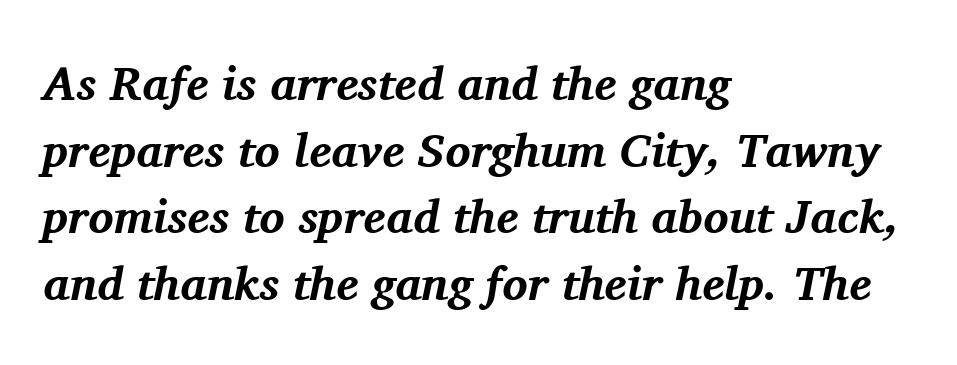
Q: Is the text bold? A: Yes.
Q: Is the text italic (slanted)? A: Yes, it leans right by about 11 degrees.
Q: Is the typeface a serif or a sans-serif typeface? A: Serif.
Q: Is the text underlined? A: No.
Q: How is the paragraph aligned? A: Left-aligned.
Q: Is the spacing between letters normal or unusually wide? A: Normal.
Q: Is the spacing between lines tight, normal or loose? A: Normal.
Q: Width (condensed, normal, or wide)? A: Normal.
Q: Stroke contrast? A: Medium.
Q: x-height? A: Medium.
Q: Monospaced? A: No.
